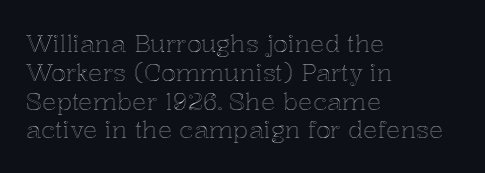
{"italic": "no", "underline": "no", "align": "left", "line_spacing_ratio": 1.2, "letter_spacing": "normal", "letter_spacing_em": 0.0, "glyph_px": 24}
